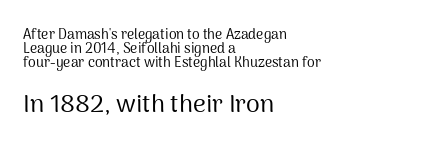
Q: Is the text bold? A: No.
Q: Is the text italic (slanted)? A: No, it is upright.
Q: Is the text underlined? A: No.
Q: How is the paragraph aligned? A: Left-aligned.
Q: Is the spacing between letters normal or unusually wide? A: Normal.
Q: Is the spacing between lines tight, normal or loose? A: Tight.
Q: Which block of text is set in a larger size, the first (top) or the second (bottom)? A: The second (bottom) one.
